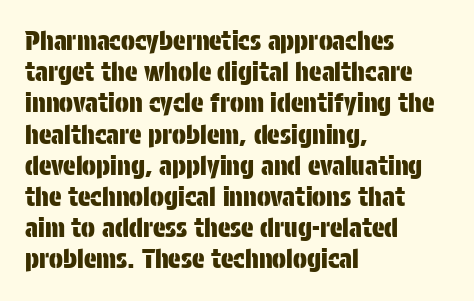
The image shows 26 px text type, upright; set left-aligned, line spacing 1.2x, normal letter spacing, not underlined.
